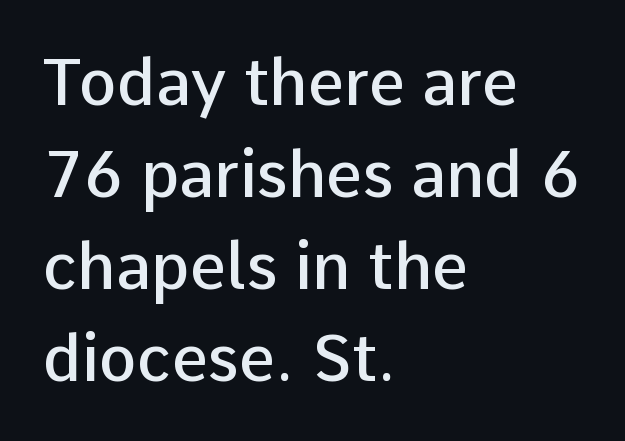
{"serif": "no", "italic": "no", "bold": "semi", "weight": "semibold", "width": "normal", "stroke_contrast": "low", "x_height": "medium", "monospaced": "no", "underline": "no", "align": "left", "line_spacing": "normal", "line_spacing_ratio": 1.44, "letter_spacing": "normal", "letter_spacing_em": 0.0, "glyph_px": 64}
